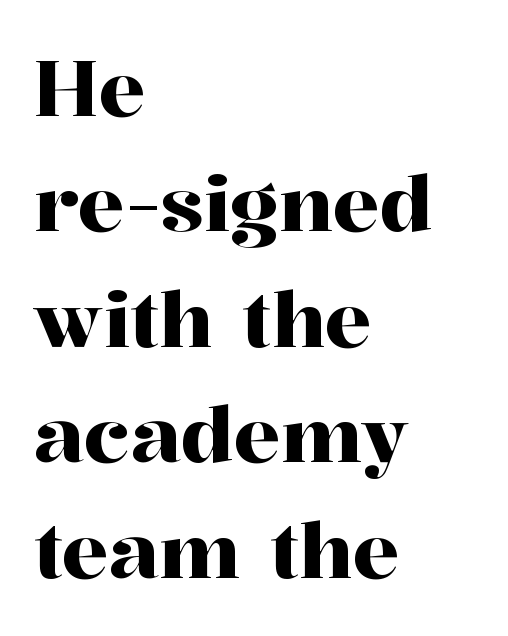
Q: Is the text italic (slanted)? A: No, it is upright.
Q: Is the typeface a serif or a sans-serif typeface? A: Serif.
Q: Is the text underlined? A: No.
Q: How is the paragraph aligned? A: Left-aligned.
Q: Is the spacing between letters normal or unusually wide? A: Normal.
Q: Is the spacing between lines tight, normal or loose? A: Normal.
Q: Width (condensed, normal, or wide)? A: Normal.
Q: Stroke contrast? A: High.
Q: x-height? A: Medium.
Q: Monospaced? A: No.
